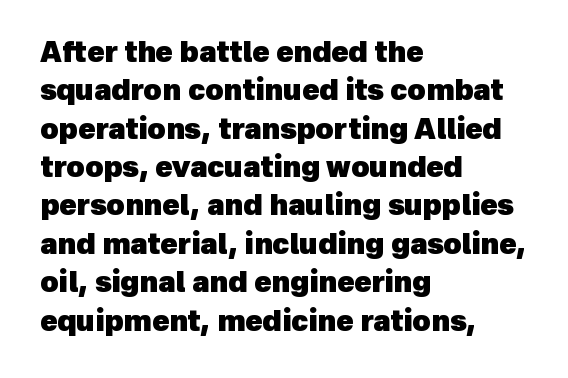
The image shows 28 px heavy sans-serif type; set left-aligned, normal line spacing (1.37x), normal letter spacing, not underlined; a medium x-height.
